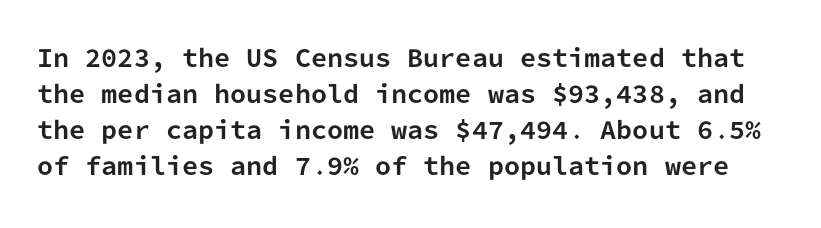
Q: Is the text bold? A: Yes.
Q: Is the text italic (slanted)? A: No, it is upright.
Q: Is the text underlined? A: No.
Q: Is the spacing between letters normal or unusually wide? A: Normal.
Q: Is the spacing between lines tight, normal or loose? A: Normal.
